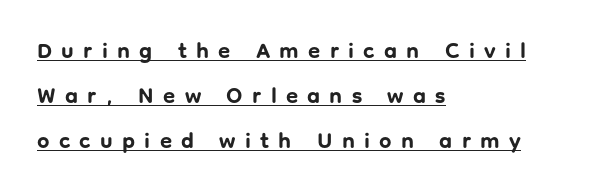
Q: Is the text bold? A: Yes.
Q: Is the text italic (slanted)? A: No, it is upright.
Q: Is the text underlined? A: Yes.
Q: How is the paragraph aligned? A: Left-aligned.
Q: Is the spacing between letters normal or unusually wide? A: Unusually wide.
Q: Is the spacing between lines tight, normal or loose? A: Loose.
